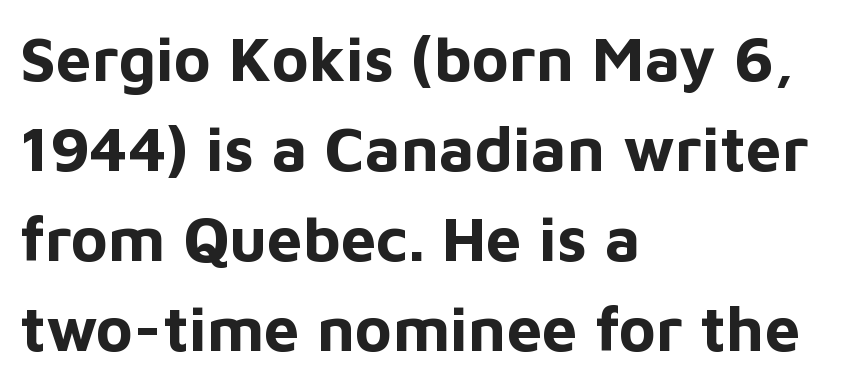
{"serif": "no", "italic": "no", "bold": "yes", "weight": "bold", "width": "normal", "stroke_contrast": "low", "x_height": "medium", "monospaced": "no", "underline": "no", "align": "left", "line_spacing": "normal", "line_spacing_ratio": 1.43, "letter_spacing": "normal", "letter_spacing_em": 0.0, "glyph_px": 63}
